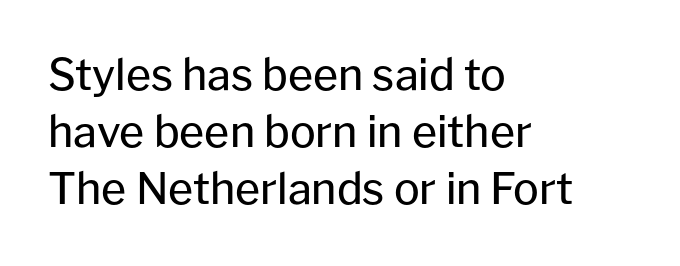
Nothing heavy about these letters — not bold at all. Honestly, there is no underline to notice here at all. Is there any slant? The stems are plumb. Look at the tracking — it's just the regular setting, nothing added. The rag falls on the right side of this text block.
